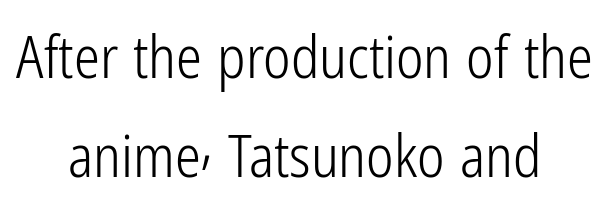
{"serif": "no", "italic": "no", "bold": "no", "weight": "light", "width": "condensed", "stroke_contrast": "low", "x_height": "medium", "monospaced": "no", "underline": "no", "align": "center", "line_spacing_ratio": 1.71, "letter_spacing": "normal", "letter_spacing_em": 0.0, "glyph_px": 58}
